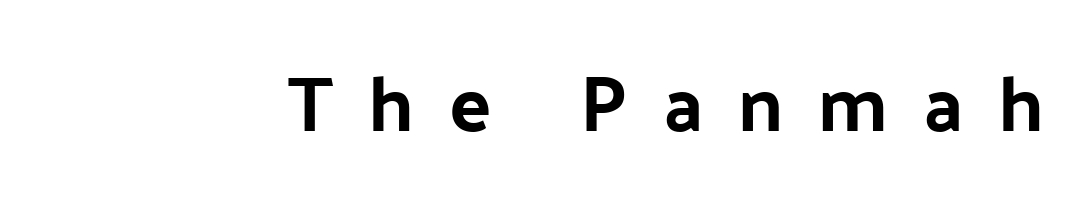
{"serif": "no", "italic": "no", "width": "normal", "stroke_contrast": "low", "x_height": "medium", "monospaced": "no", "underline": "no", "align": "right", "letter_spacing": "wide", "letter_spacing_em": 0.45, "glyph_px": 78}
